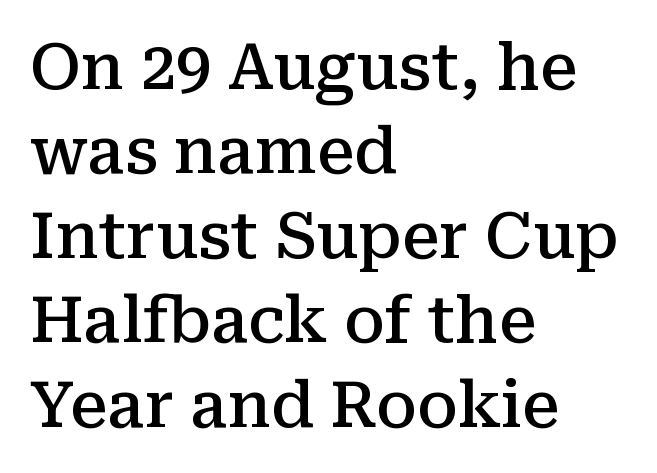
{"serif": "yes", "italic": "no", "bold": "semi", "weight": "semibold", "width": "normal", "stroke_contrast": "medium", "x_height": "medium", "monospaced": "no", "underline": "no", "align": "left", "line_spacing": "normal", "line_spacing_ratio": 1.34, "letter_spacing": "normal", "letter_spacing_em": 0.0, "glyph_px": 63}
